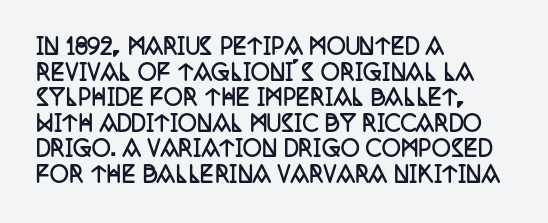
The image shows 21 px bold type, upright; set left-aligned, line spacing 1.22x, normal letter spacing, not underlined.
